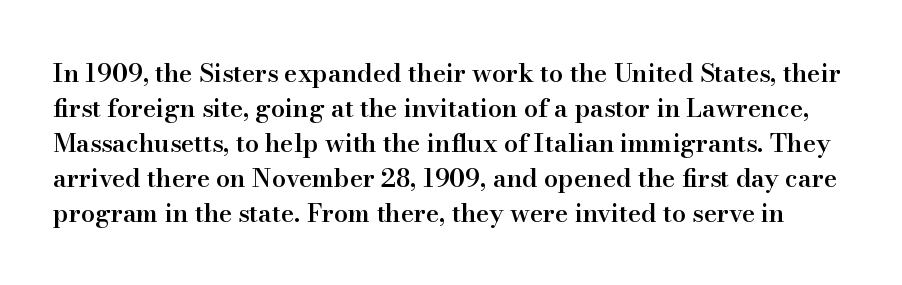
Ascenders rise straight up at ninety degrees. Glance below the letters and you will spot only blank space. Compared with an ordinary text face, these strokes are moderately heavier — a semibold. Look at the tracking — it's just the regular setting, nothing added. The block of text has a typical density, with ordinary space between rows.
